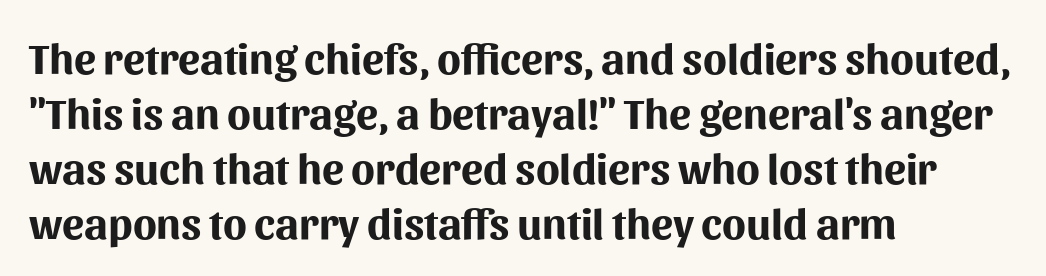
Q: Is the text bold? A: Yes.
Q: Is the text italic (slanted)? A: No, it is upright.
Q: Is the typeface a serif or a sans-serif typeface? A: Sans-serif.
Q: Is the text underlined? A: No.
Q: How is the paragraph aligned? A: Left-aligned.
Q: Is the spacing between letters normal or unusually wide? A: Normal.
Q: Is the spacing between lines tight, normal or loose? A: Normal.
Q: Width (condensed, normal, or wide)? A: Normal.
Q: Stroke contrast? A: Medium.
Q: x-height? A: Medium.
Q: Monospaced? A: No.
